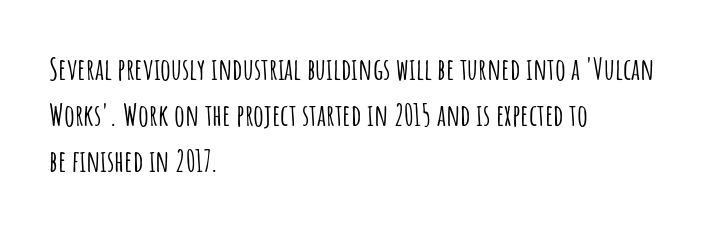
Q: Is the text italic (slanted)? A: No, it is upright.
Q: Is the typeface a serif or a sans-serif typeface? A: Sans-serif.
Q: Is the text underlined? A: No.
Q: How is the paragraph aligned? A: Left-aligned.
Q: Is the spacing between letters normal or unusually wide? A: Normal.
Q: Is the spacing between lines tight, normal or loose? A: Normal.
Q: Width (condensed, normal, or wide)? A: Condensed.
Q: Stroke contrast? A: Low.
Q: x-height? A: Large.
Q: Monospaced? A: No.
